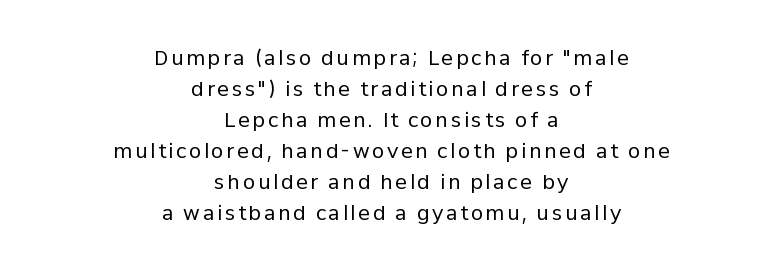
{"italic": "no", "bold": "no", "underline": "no", "align": "center", "line_spacing": "normal", "line_spacing_ratio": 1.55, "glyph_px": 20}
